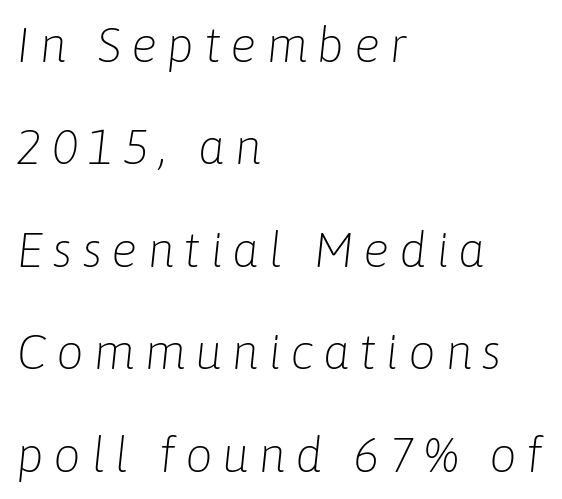
The image shows 49 px light type, italic (leaning right); set left-aligned, loose line spacing (2.09x), not underlined; low stroke contrast and a medium x-height.
